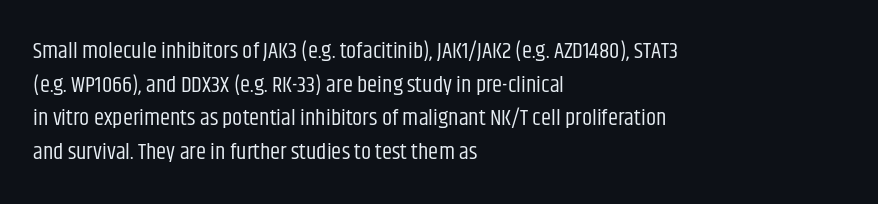
What stands out about the letter spacing? Nothing — it is the standard amount. Type without underlining. You can tell it's not italic because the verticals are truly vertical. Is there much room between lines? A standard amount, neither cramped nor airy.
